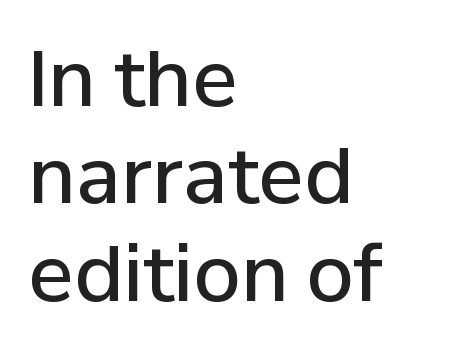
The image shows 76 px semibold sans-serif type, upright; set left-aligned, normal line spacing (1.28x), normal letter spacing, not underlined; low stroke contrast and a medium x-height.
